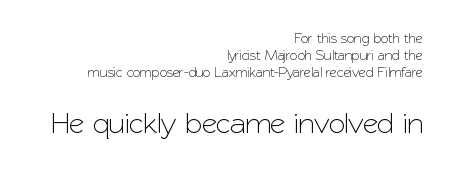
{"serif": "no", "italic": "no", "width": "normal", "stroke_contrast": "low", "x_height": "medium", "monospaced": "no", "underline": "no", "align": "right", "line_spacing_ratio": 1.23, "letter_spacing": "normal", "letter_spacing_em": 0.0, "larger_block": "second", "size_ratio": 2.14, "glyph_px": 30}
